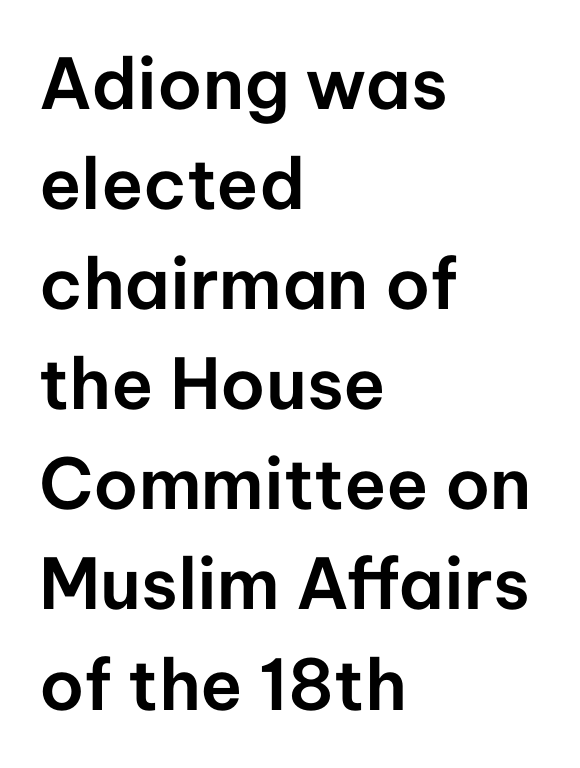
The image shows 70 px sans-serif type, upright; set left-aligned, normal line spacing (1.43x), normal letter spacing, not underlined; low stroke contrast and a medium x-height.
